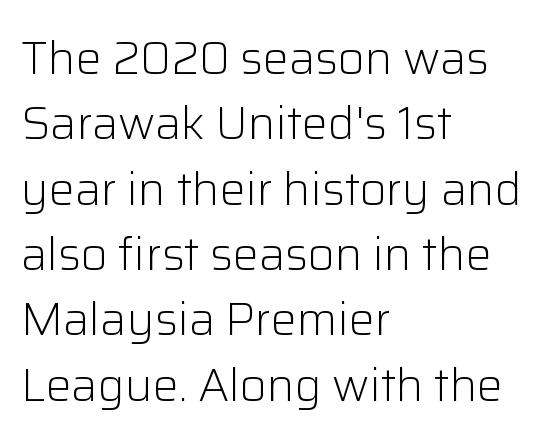
No word sits above an underline. One glance says typical: line gaps are just what's usual. Short and long lines alike share a common starting point at left. Ascenders rise straight up at ninety degrees.
